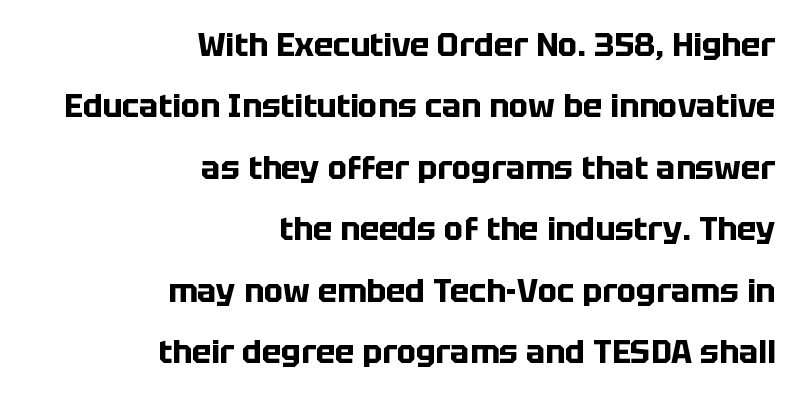
This sample uses plain, unmodified letter spacing. It's the straight-up-and-down kind of type. Spacing verdict: proportional, widths tailored to each character. Chunky letters — that's bold for sure. This sample uses a sans-serif face. Whoever set this chose breathing room over compactness in the vertical rhythm.
